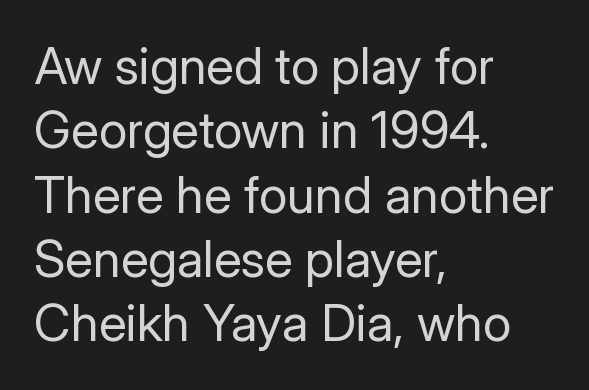
Q: Is the text bold? A: No.
Q: Is the text italic (slanted)? A: No, it is upright.
Q: Is the typeface a serif or a sans-serif typeface? A: Sans-serif.
Q: Is the text underlined? A: No.
Q: How is the paragraph aligned? A: Left-aligned.
Q: Is the spacing between letters normal or unusually wide? A: Normal.
Q: Is the spacing between lines tight, normal or loose? A: Normal.
Q: Width (condensed, normal, or wide)? A: Normal.
Q: Stroke contrast? A: Low.
Q: x-height? A: Medium.
Q: Monospaced? A: No.
